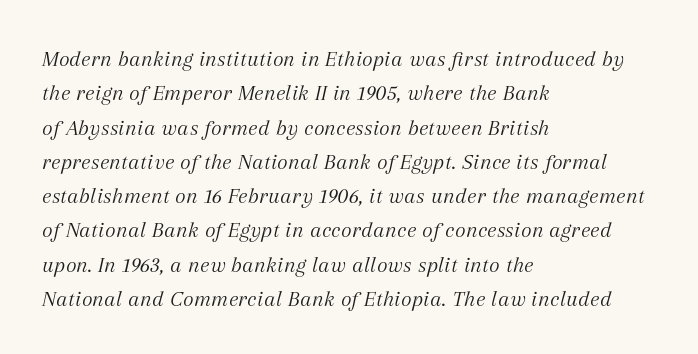
Q: Is the text bold? A: No.
Q: Is the text italic (slanted)? A: Yes, it leans right by about 12 degrees.
Q: Is the text underlined? A: No.
Q: How is the paragraph aligned? A: Left-aligned.
Q: Is the spacing between letters normal or unusually wide? A: Normal.
Q: Is the spacing between lines tight, normal or loose? A: Normal.
